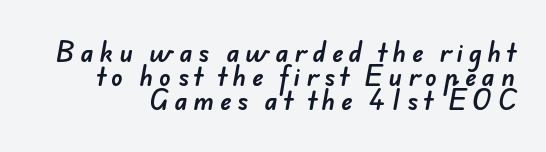
The image shows 24 px text type; set tight line spacing (1.0x), unusually wide letter spacing (+0.25 em), not underlined.
